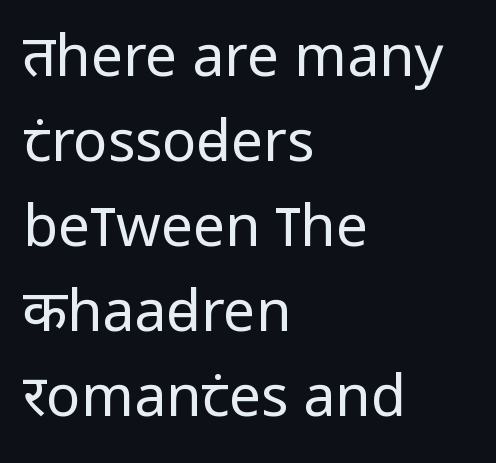
Q: Is the text bold? A: No.
Q: Is the text italic (slanted)? A: No, it is upright.
Q: Is the typeface a serif or a sans-serif typeface? A: Sans-serif.
Q: Is the text underlined? A: No.
Q: How is the paragraph aligned? A: Left-aligned.
Q: Is the spacing between letters normal or unusually wide? A: Normal.
Q: Is the spacing between lines tight, normal or loose? A: Normal.
Q: Width (condensed, normal, or wide)? A: Condensed.
Q: Stroke contrast? A: Low.
Q: x-height? A: Large.
Q: Monospaced? A: No.
